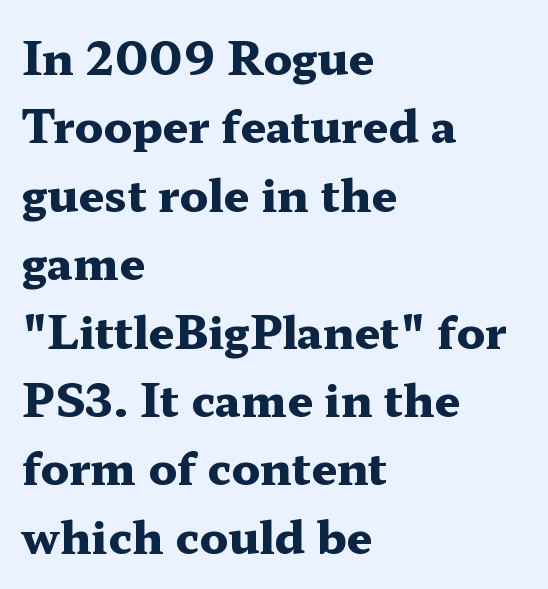
{"serif": "yes", "italic": "no", "bold": "yes", "weight": "heavy", "width": "wide", "stroke_contrast": "medium", "x_height": "medium", "monospaced": "no", "underline": "no", "align": "left", "line_spacing": "normal", "line_spacing_ratio": 1.52, "letter_spacing": "normal", "letter_spacing_em": 0.0, "glyph_px": 45}
